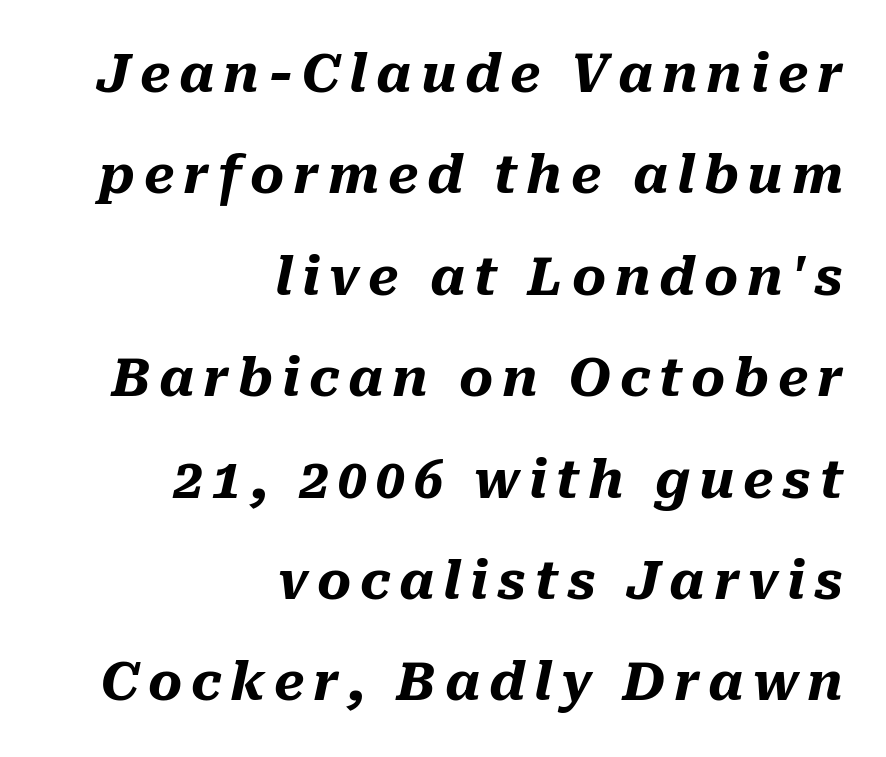
The image shows 52 px heavy type, italic (leaning right); set right-aligned, loose line spacing (1.95x), not underlined; medium stroke contrast and a medium x-height.
